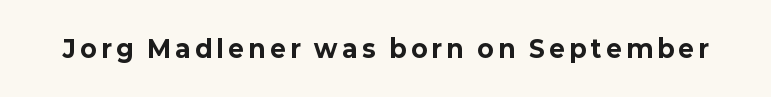
Q: Is the text bold? A: Yes.
Q: Is the text italic (slanted)? A: No, it is upright.
Q: Is the text underlined? A: No.
